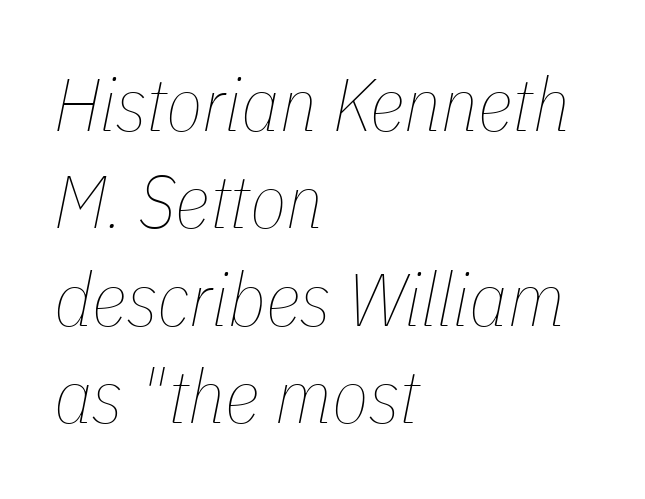
Is this a fixed-width face? No — the glyphs have proportional, varying widths. Does the copy run flush right? No — it runs flush left. Weight: in the light-to-regular range. Bare-footed words on every line. How are the letters spaced? Ordinarily, with no added tracking. Regarding leading, the lines here are spaced in the standard way.
